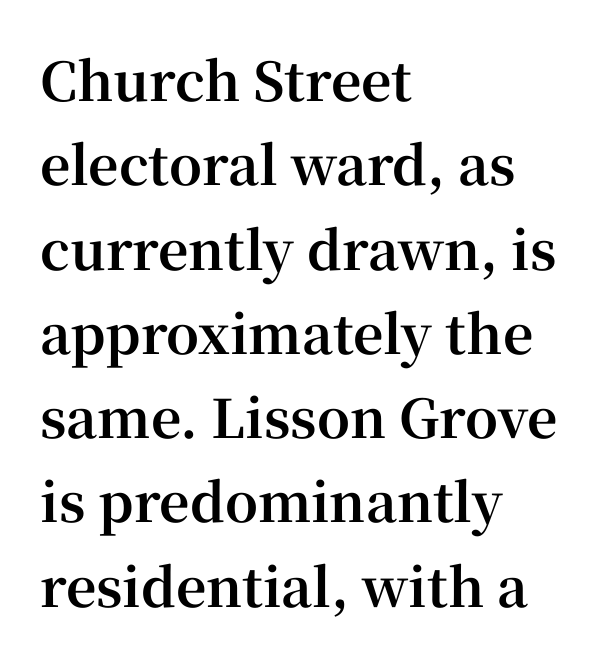
The image shows 53 px bold serif type, upright; set left-aligned, normal line spacing (1.59x), normal letter spacing, not underlined; high stroke contrast and a medium x-height.
